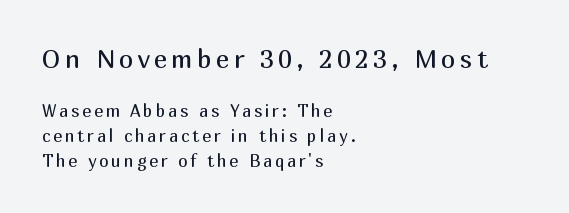
The image shows 26 px text type, upright; set left-aligned, normal line spacing (1.45x), not underlined; the first (top) block is 1.53x larger.
